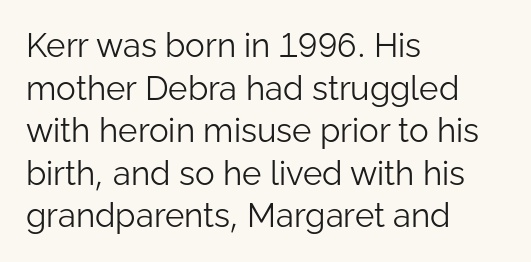
{"serif": "no", "italic": "no", "bold": "no", "weight": "light", "width": "normal", "stroke_contrast": "low", "x_height": "medium", "monospaced": "no", "underline": "no", "align": "left", "line_spacing": "normal", "line_spacing_ratio": 1.29, "letter_spacing": "normal", "letter_spacing_em": 0.0, "glyph_px": 33}
